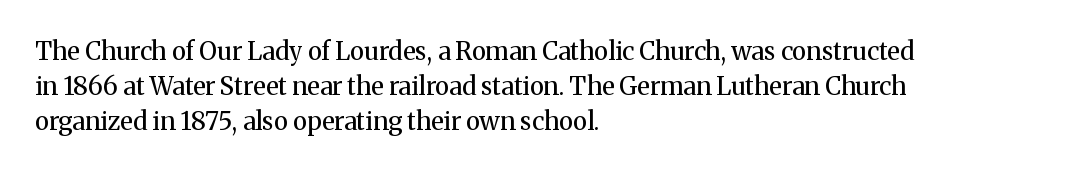
Q: Is the text bold? A: No.
Q: Is the text italic (slanted)? A: No, it is upright.
Q: Is the text underlined? A: No.
Q: How is the paragraph aligned? A: Left-aligned.
Q: Is the spacing between letters normal or unusually wide? A: Normal.
Q: Is the spacing between lines tight, normal or loose? A: Normal.
